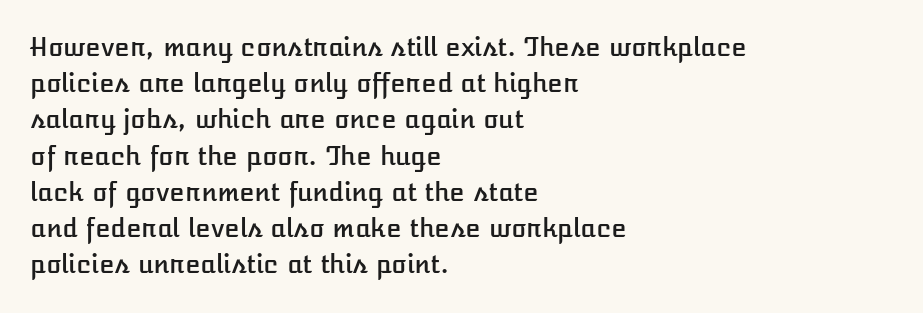
The image shows 25 px text type, upright; set left-aligned, normal line spacing (1.45x), normal letter spacing, not underlined.
